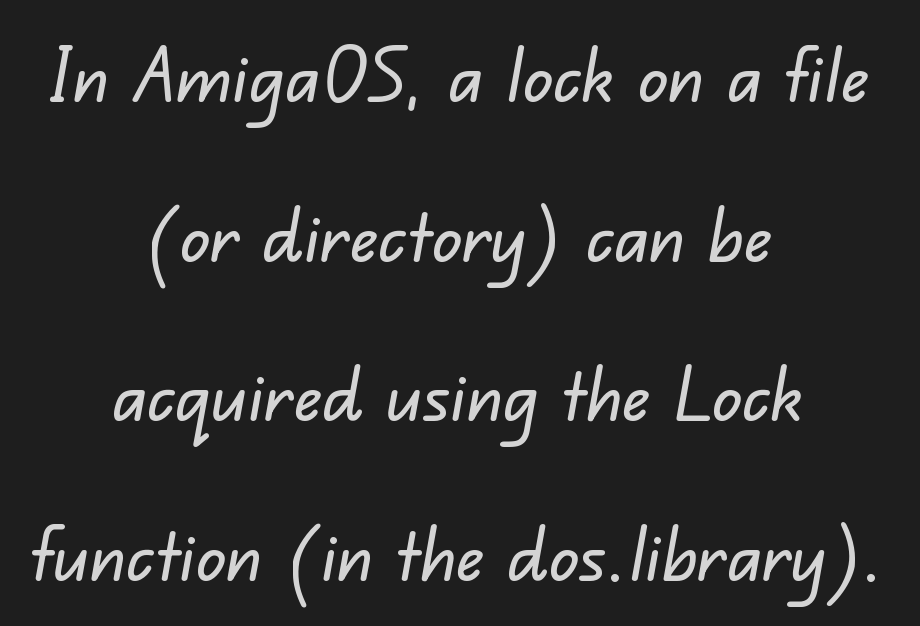
Q: Is the typeface a serif or a sans-serif typeface? A: Sans-serif.
Q: Is the text underlined? A: No.
Q: How is the paragraph aligned? A: Centered.
Q: Is the spacing between letters normal or unusually wide? A: Normal.
Q: Is the spacing between lines tight, normal or loose? A: Loose.
Q: Width (condensed, normal, or wide)? A: Normal.
Q: Stroke contrast? A: Low.
Q: x-height? A: Small.
Q: Monospaced? A: No.
